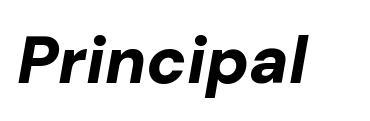
These lines keep a tight, regular rhythm from letter to letter. You'd pick this weight for a headline — it's a proper bold. The specimen reads as italic at a glance. Do the characters align in a grid? No, the font is proportional. Just letters on the line, the space beneath them empty.
